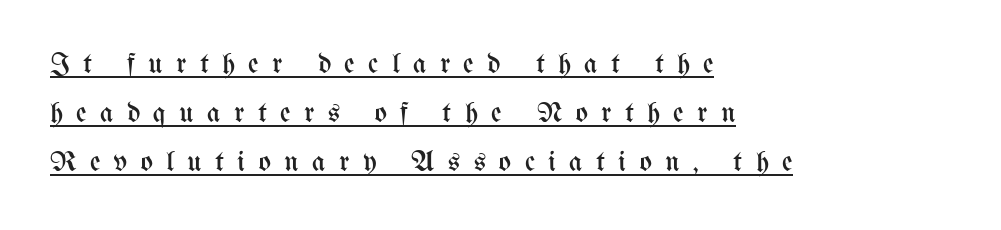
{"italic": "no", "bold": "no", "weight": "regular", "width": "condensed", "stroke_contrast": "medium", "x_height": "medium", "monospaced": "no", "underline": "yes", "align": "left", "line_spacing": "normal", "line_spacing_ratio": 1.69, "letter_spacing": "wide", "letter_spacing_em": 0.46, "glyph_px": 29}
